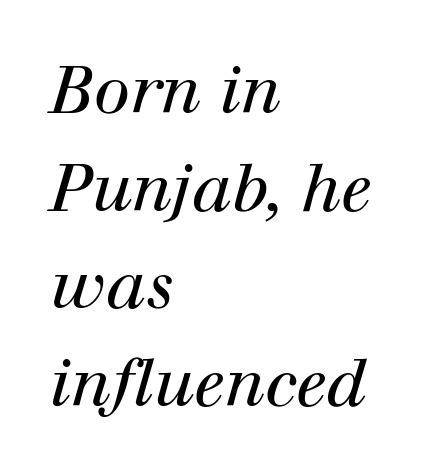
Q: Is the text bold? A: No.
Q: Is the text italic (slanted)? A: Yes, it leans right by about 12 degrees.
Q: Is the typeface a serif or a sans-serif typeface? A: Serif.
Q: Is the text underlined? A: No.
Q: How is the paragraph aligned? A: Left-aligned.
Q: Is the spacing between letters normal or unusually wide? A: Normal.
Q: Is the spacing between lines tight, normal or loose? A: Normal.
Q: Width (condensed, normal, or wide)? A: Normal.
Q: Stroke contrast? A: High.
Q: x-height? A: Medium.
Q: Monospaced? A: No.
